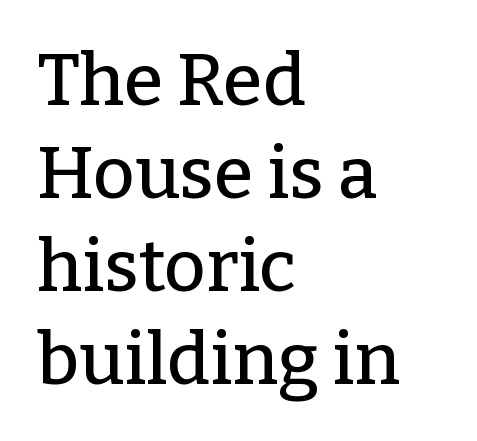
Q: Is the text italic (slanted)? A: No, it is upright.
Q: Is the typeface a serif or a sans-serif typeface? A: Serif.
Q: Is the text underlined? A: No.
Q: How is the paragraph aligned? A: Left-aligned.
Q: Is the spacing between letters normal or unusually wide? A: Normal.
Q: Is the spacing between lines tight, normal or loose? A: Normal.
Q: Width (condensed, normal, or wide)? A: Normal.
Q: Stroke contrast? A: Low.
Q: x-height? A: Medium.
Q: Monospaced? A: No.
